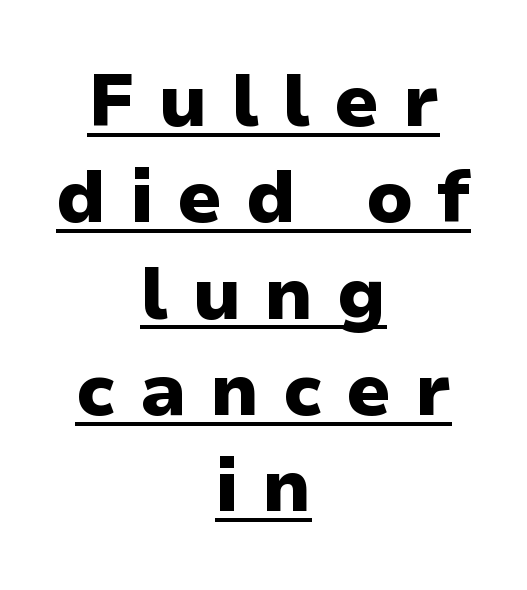
You could not count columns in this text — the font is proportionally spaced. Quick note: interline space is typical. The passage is arranged like a title page — every line centered. Bold? Absolutely — the strokes are thick and heavy. This sample uses an upright cut, with every glyph sitting square on the baseline.
